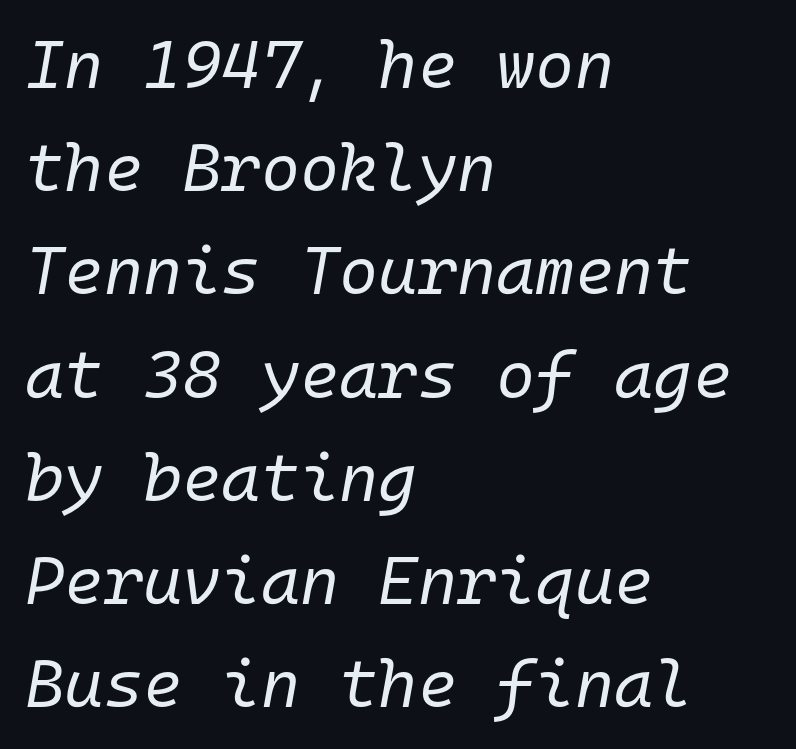
The image shows 67 px regular-weight type, italic (leaning right), monospaced; set left-aligned, normal line spacing (1.54x), normal letter spacing, not underlined; low stroke contrast and a medium x-height.
